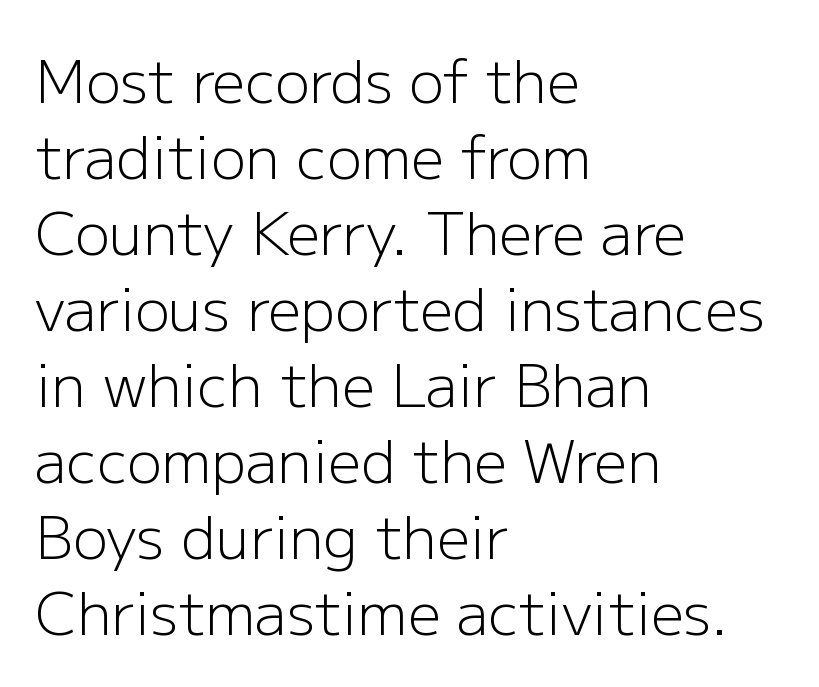
The image shows 58 px light sans-serif type, upright; set left-aligned, normal line spacing (1.31x), normal letter spacing, not underlined; low stroke contrast and a medium x-height.
